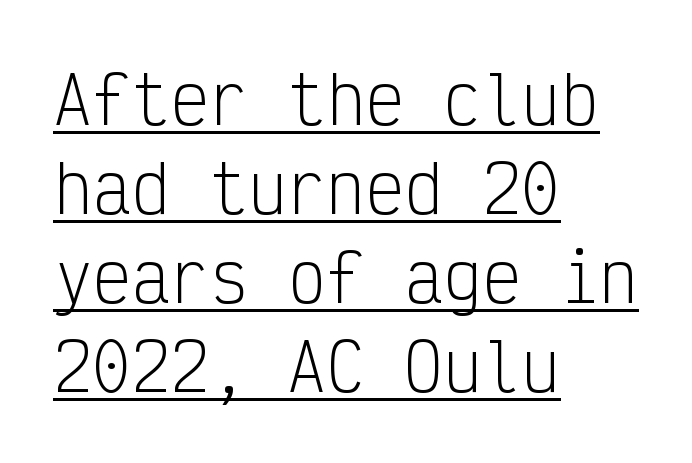
{"serif": "no", "italic": "no", "bold": "no", "weight": "light", "width": "condensed", "stroke_contrast": "low", "x_height": "medium", "monospaced": "yes", "underline": "yes", "align": "left", "line_spacing": "normal", "line_spacing_ratio": 1.37, "letter_spacing": "normal", "letter_spacing_em": 0.0, "glyph_px": 65}
